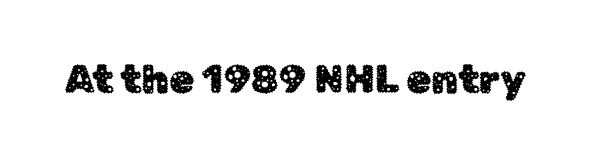
The image shows 40 px sans-serif type, upright; set normal letter spacing, not underlined; low stroke contrast and a medium x-height.
